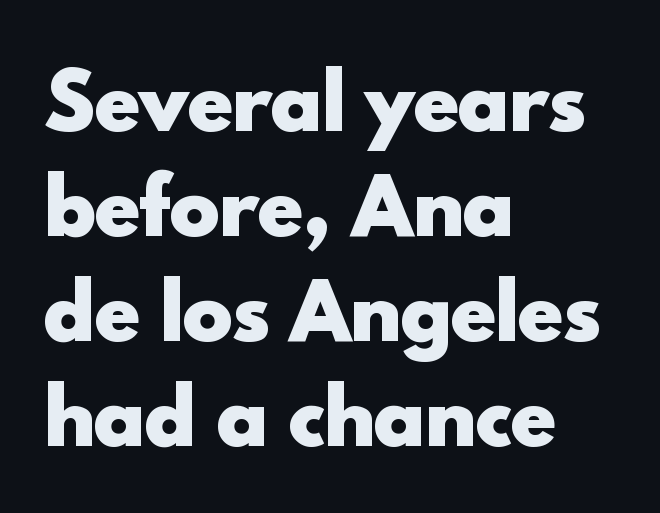
{"serif": "no", "italic": "no", "bold": "yes", "weight": "heavy", "width": "normal", "x_height": "small", "monospaced": "no", "underline": "no", "align": "left", "line_spacing": "normal", "line_spacing_ratio": 1.4, "letter_spacing": "normal", "letter_spacing_em": 0.0, "glyph_px": 75}
